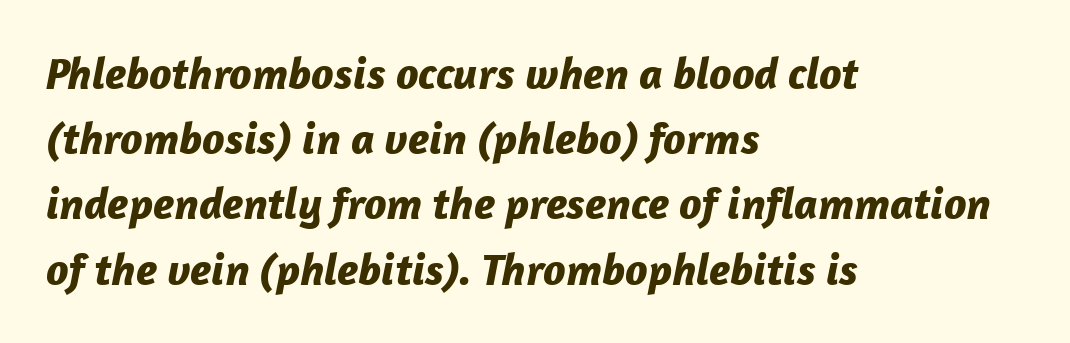
This sample uses an oblique cut, with every glyph tilted off the vertical. The face used here is rendered with its standard letterfit. Look at the stroke-to-counter ratio: heavy, a bold. The space directly below the letters is spotless. Looks like regular typesetting: each glyph gets only the width it needs. The rows are spaced the way most documents space them.
